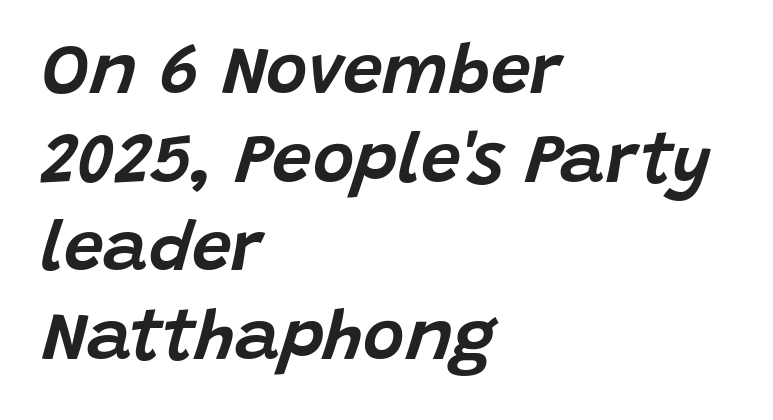
The image shows 71 px text type, italic (leaning right); set left-aligned, normal line spacing (1.25x), normal letter spacing, not underlined; low stroke contrast and a large x-height.
